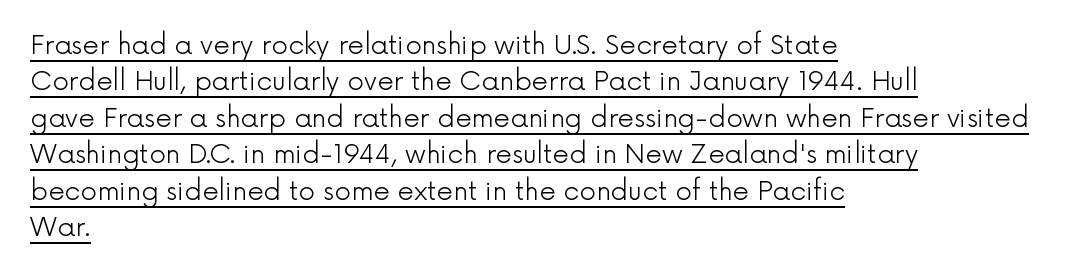
{"italic": "no", "bold": "no", "underline": "yes", "align": "left", "line_spacing": "normal", "line_spacing_ratio": 1.4, "letter_spacing": "normal", "letter_spacing_em": 0.0, "glyph_px": 26}
